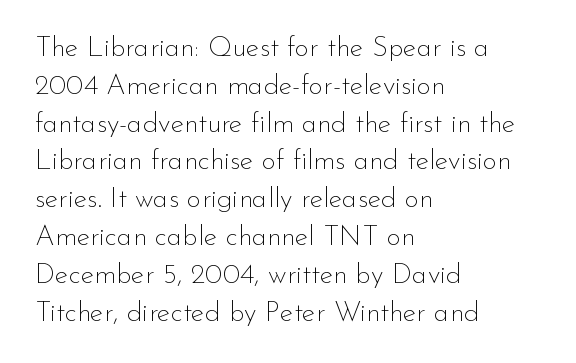
The image shows 28 px thin sans-serif type, upright; set left-aligned, normal line spacing (1.35x), normal letter spacing, not underlined; low stroke contrast and a small x-height.
